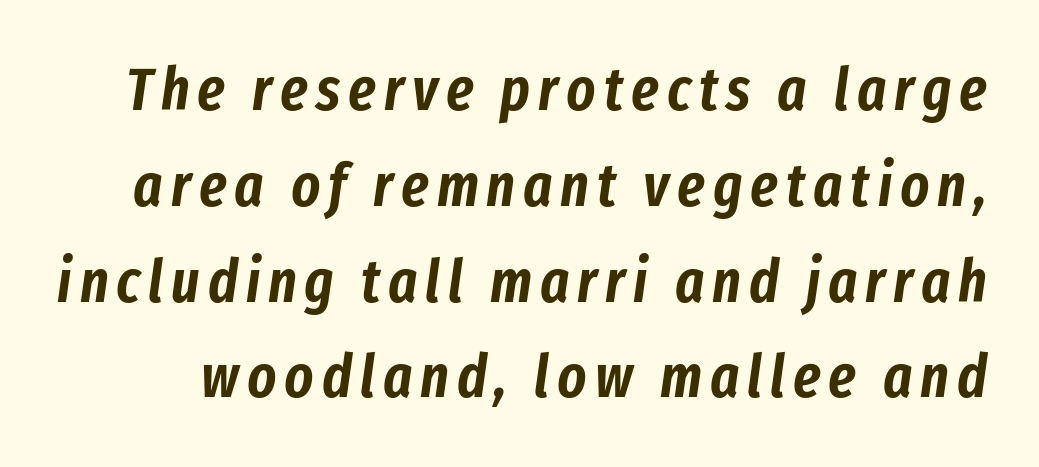
Character widths vary here, with narrow letters taking less room than wide ones. The specimen reads as italic at a glance. The glyphs are unaccompanied by any horizontal stroke below them. Line spacing here is normal.
